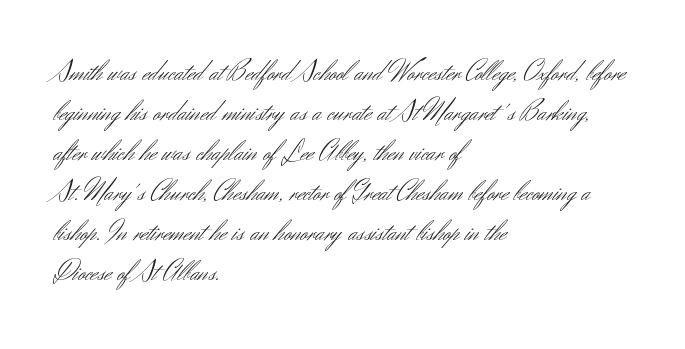
The image shows 29 px light sans-serif type; set left-aligned, normal line spacing (1.38x), normal letter spacing, not underlined; medium stroke contrast and a small x-height.
